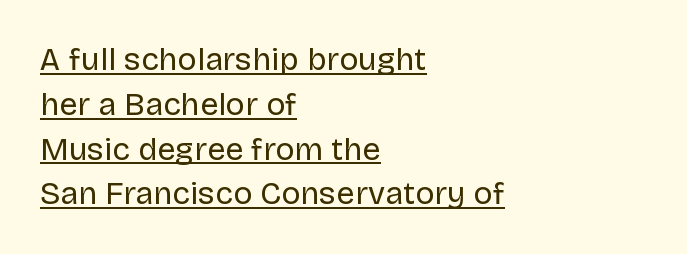
Q: Is the text bold? A: No.
Q: Is the text italic (slanted)? A: No, it is upright.
Q: Is the typeface a serif or a sans-serif typeface? A: Sans-serif.
Q: Is the text underlined? A: Yes.
Q: How is the paragraph aligned? A: Left-aligned.
Q: Is the spacing between letters normal or unusually wide? A: Normal.
Q: Is the spacing between lines tight, normal or loose? A: Normal.
Q: Width (condensed, normal, or wide)? A: Normal.
Q: Stroke contrast? A: Low.
Q: x-height? A: Large.
Q: Monospaced? A: No.
